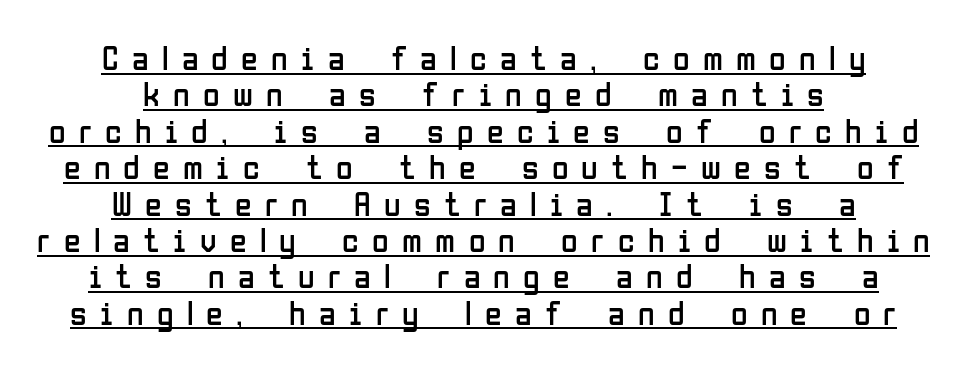
Q: Is the text bold? A: No.
Q: Is the text italic (slanted)? A: No, it is upright.
Q: Is the typeface a serif or a sans-serif typeface? A: Sans-serif.
Q: Is the text underlined? A: Yes.
Q: How is the paragraph aligned? A: Centered.
Q: Is the spacing between letters normal or unusually wide? A: Unusually wide.
Q: Is the spacing between lines tight, normal or loose? A: Tight.
Q: Width (condensed, normal, or wide)? A: Condensed.
Q: Stroke contrast? A: Low.
Q: x-height? A: Medium.
Q: Monospaced? A: No.
